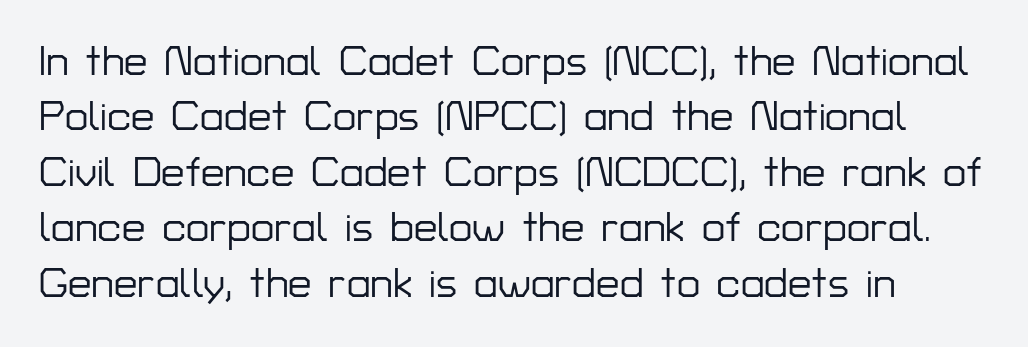
{"serif": "no", "italic": "no", "width": "normal", "stroke_contrast": "low", "x_height": "medium", "monospaced": "no", "underline": "no", "line_spacing": "normal", "line_spacing_ratio": 1.32, "letter_spacing": "normal", "letter_spacing_em": 0.0, "glyph_px": 42}
